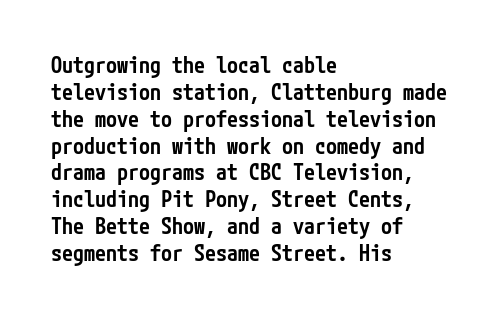
{"italic": "no", "bold": "semi", "underline": "no", "align": "left", "line_spacing_ratio": 1.22, "letter_spacing": "normal", "letter_spacing_em": 0.0, "glyph_px": 22}
